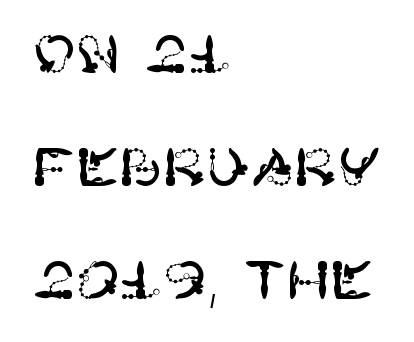
Every row of glyphs begins at an identical x-position on the left. The lettering holds an erect, upright posture throughout. Whoever set this chose breathing room over compactness in the vertical rhythm. No extra tracking has been applied to these lines.
